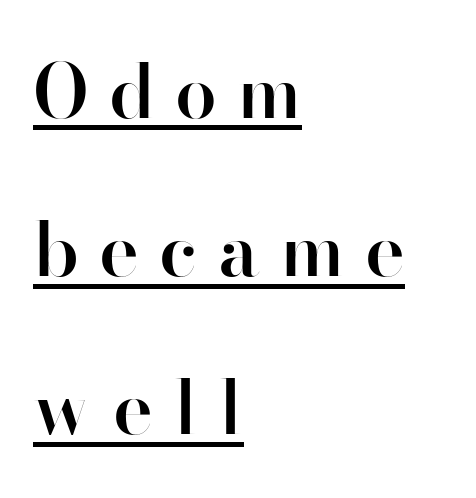
Serifs: no, the terminals of the letterforms are clean. Do the letters lean? They stand straight. Interline gaps are noticeably wide in this sample. A typesetter would call this heavily tracked-out type.
